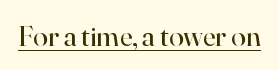
{"serif": "yes", "italic": "no", "bold": "no", "weight": "regular", "width": "normal", "stroke_contrast": "high", "x_height": "small", "monospaced": "no", "underline": "yes", "letter_spacing": "normal", "letter_spacing_em": 0.0, "glyph_px": 30}
